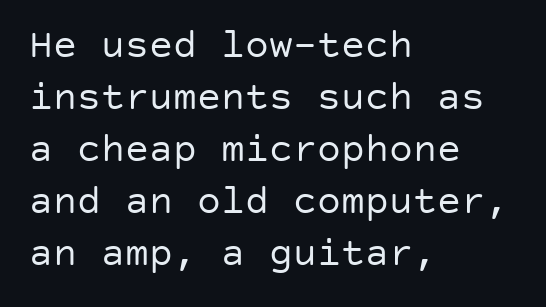
Q: Is the text bold? A: No.
Q: Is the text italic (slanted)? A: No, it is upright.
Q: Is the typeface a serif or a sans-serif typeface? A: Sans-serif.
Q: Is the text underlined? A: No.
Q: How is the paragraph aligned? A: Left-aligned.
Q: Is the spacing between letters normal or unusually wide? A: Normal.
Q: Is the spacing between lines tight, normal or loose? A: Normal.
Q: Width (condensed, normal, or wide)? A: Normal.
Q: Stroke contrast? A: Low.
Q: x-height? A: Large.
